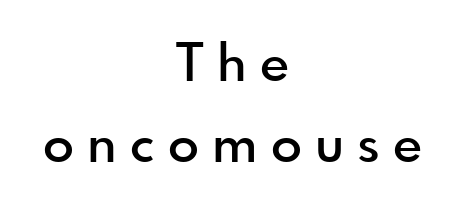
Q: Is the text bold? A: Semi-bold.
Q: Is the text italic (slanted)? A: No, it is upright.
Q: Is the typeface a serif or a sans-serif typeface? A: Sans-serif.
Q: Is the text underlined? A: No.
Q: How is the paragraph aligned? A: Centered.
Q: Is the spacing between letters normal or unusually wide? A: Unusually wide.
Q: Is the spacing between lines tight, normal or loose? A: Normal.
Q: Width (condensed, normal, or wide)? A: Normal.
Q: x-height? A: Small.
Q: Monospaced? A: No.
